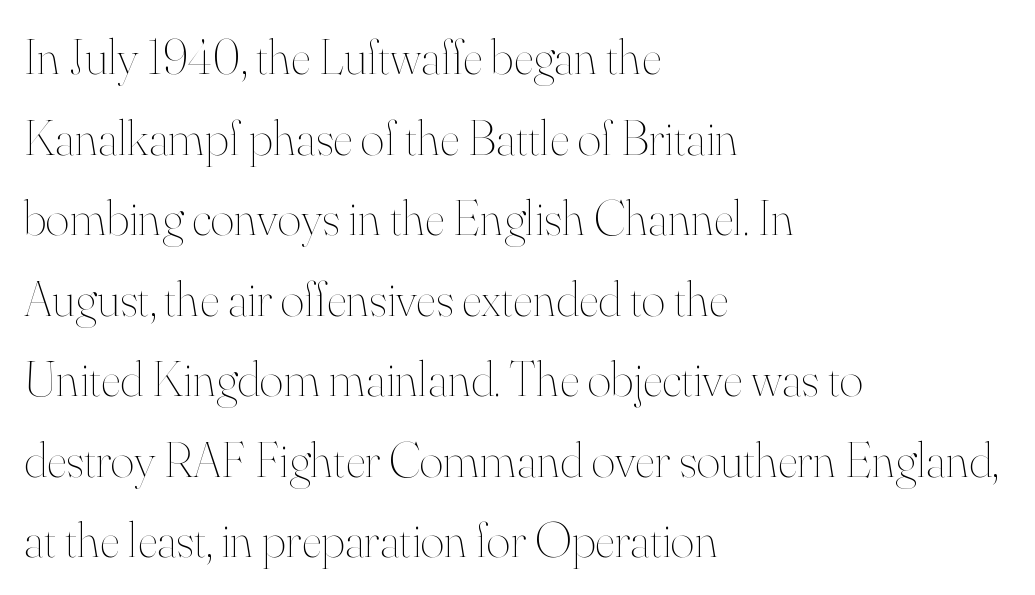
The image shows 51 px thin type, upright; set left-aligned, normal line spacing (1.58x), normal letter spacing, not underlined; high stroke contrast and a small x-height.
